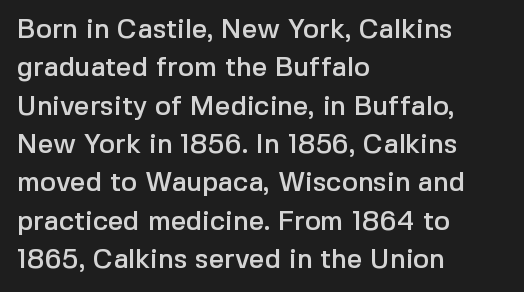
The image shows 27 px text type, upright; set left-aligned, normal line spacing (1.42x), normal letter spacing, not underlined.
